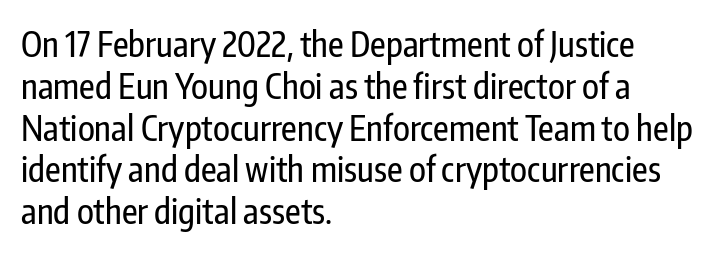
{"serif": "no", "italic": "no", "width": "condensed", "stroke_contrast": "low", "x_height": "medium", "monospaced": "no", "underline": "no", "align": "left", "line_spacing_ratio": 1.23, "letter_spacing": "normal", "letter_spacing_em": 0.0, "glyph_px": 34}
